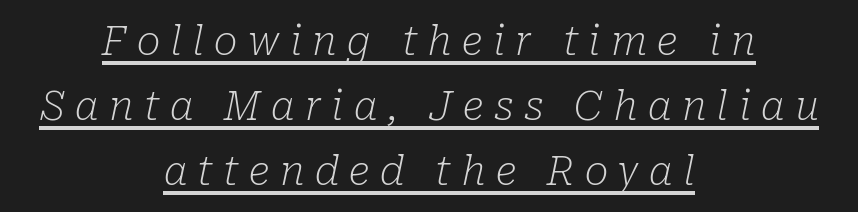
{"serif": "yes", "italic": "yes", "lean": "right", "slant_degrees": 10, "bold": "no", "weight": "light", "width": "normal", "stroke_contrast": "low", "x_height": "medium", "monospaced": "no", "underline": "yes", "align": "center", "line_spacing": "normal", "line_spacing_ratio": 1.62, "letter_spacing": "wide", "letter_spacing_em": 0.26, "glyph_px": 40}
